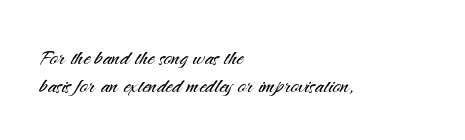
The typesetting does not lean heavy: it is not bold. The text block is weighted toward the left margin, trailing off unevenly rightward. Unmarked baselines from the first word to the last. Summary of vertical rhythm: compact, with narrow interline spacing. Caption: standard tracking, unaltered.
